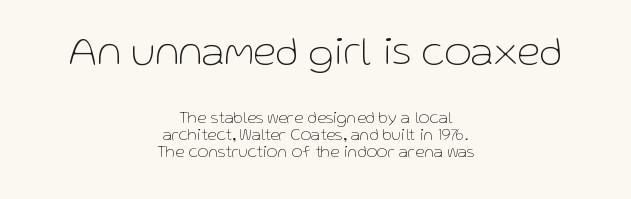
{"serif": "no", "italic": "no", "bold": "no", "weight": "thin", "width": "normal", "stroke_contrast": "low", "x_height": "medium", "monospaced": "no", "underline": "no", "align": "center", "line_spacing": "tight", "line_spacing_ratio": 1.01, "letter_spacing": "normal", "letter_spacing_em": 0.0, "larger_block": "first", "size_ratio": 2.47, "glyph_px": 42}
